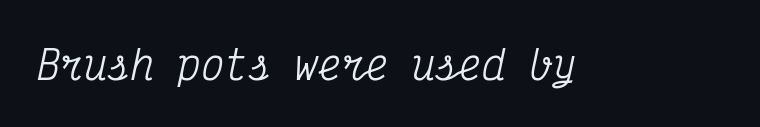
The image shows 39 px condensed serif type, italic (leaning right), monospaced; set normal letter spacing, not underlined; medium stroke contrast and a medium x-height.
